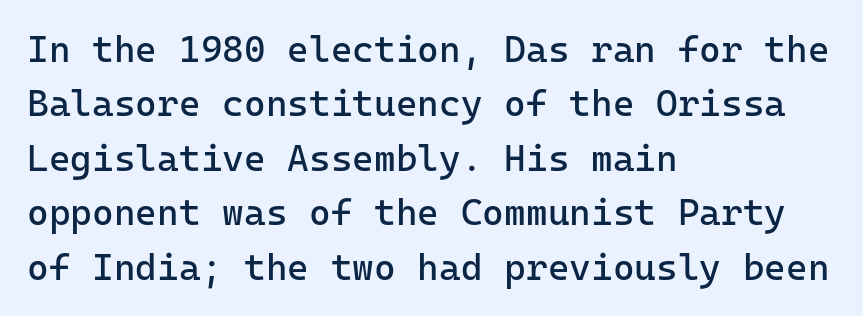
Q: Is the text bold? A: No.
Q: Is the text italic (slanted)? A: No, it is upright.
Q: Is the typeface a serif or a sans-serif typeface? A: Sans-serif.
Q: Is the text underlined? A: No.
Q: How is the paragraph aligned? A: Left-aligned.
Q: Is the spacing between letters normal or unusually wide? A: Normal.
Q: Is the spacing between lines tight, normal or loose? A: Normal.
Q: Width (condensed, normal, or wide)? A: Normal.
Q: Stroke contrast? A: Low.
Q: x-height? A: Medium.
Q: Monospaced? A: Yes.
